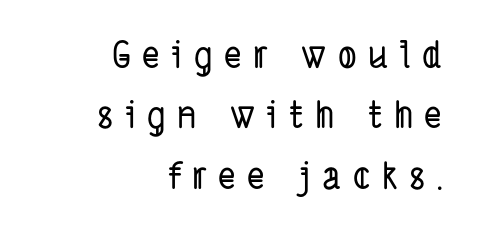
Q: Is the typeface a serif or a sans-serif typeface? A: Sans-serif.
Q: Is the text underlined? A: No.
Q: How is the paragraph aligned? A: Right-aligned.
Q: Is the spacing between letters normal or unusually wide? A: Unusually wide.
Q: Is the spacing between lines tight, normal or loose? A: Normal.
Q: Width (condensed, normal, or wide)? A: Condensed.
Q: Stroke contrast? A: Low.
Q: x-height? A: Medium.
Q: Monospaced? A: No.
